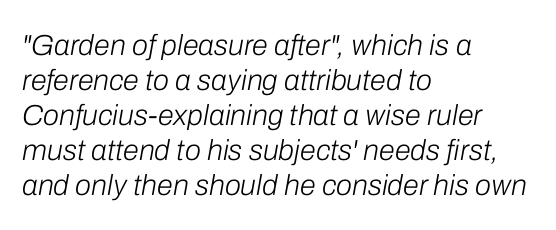
Just letters on the line, the space beneath them empty. The type is set solid horizontally, with unmodified tracking. No chunkiness to these letters — they're not bold. The rendering uses natural spacing where letterforms have individual widths. Does the copy run flush right? No — it runs flush left. Italic? Definitely — the glyphs are oblique.
